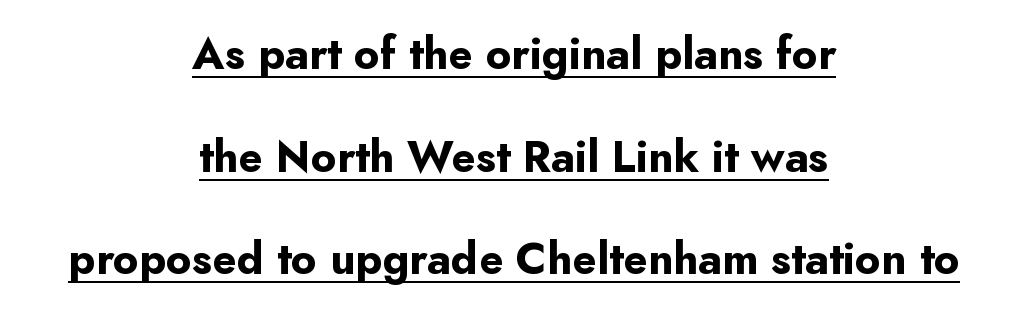
Q: Is the text bold? A: Yes.
Q: Is the text italic (slanted)? A: No, it is upright.
Q: Is the typeface a serif or a sans-serif typeface? A: Sans-serif.
Q: Is the text underlined? A: Yes.
Q: How is the paragraph aligned? A: Centered.
Q: Is the spacing between letters normal or unusually wide? A: Normal.
Q: Is the spacing between lines tight, normal or loose? A: Loose.
Q: Width (condensed, normal, or wide)? A: Normal.
Q: Stroke contrast? A: Low.
Q: x-height? A: Small.
Q: Monospaced? A: No.
